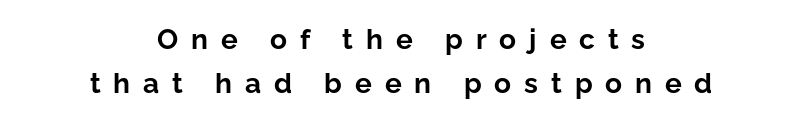
The image shows 28 px bold sans-serif type, upright; set centered, normal line spacing (1.58x), unusually wide letter spacing (+0.46 em), not underlined; low stroke contrast and a medium x-height.
